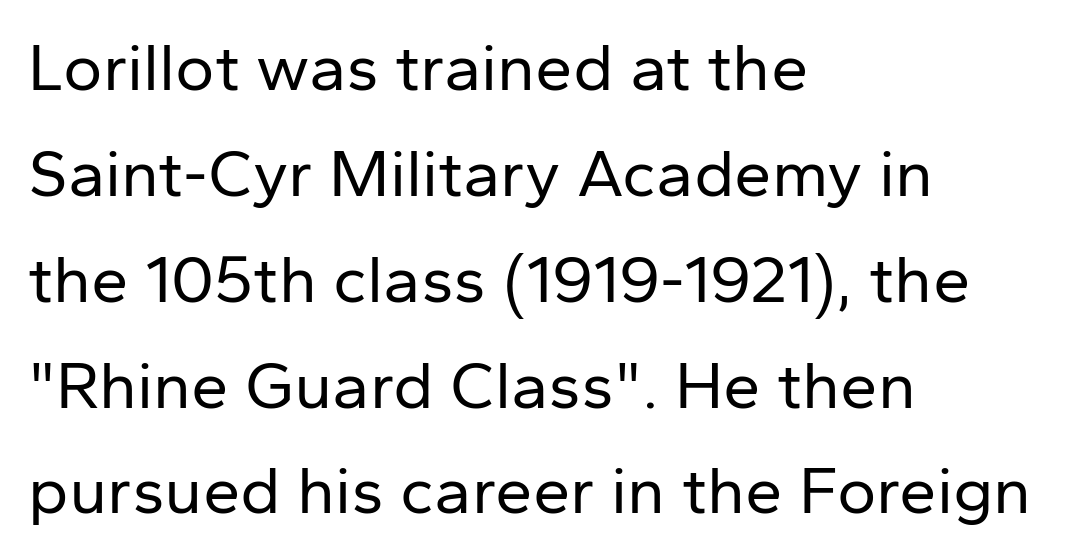
{"serif": "no", "italic": "no", "bold": "no", "weight": "regular", "width": "normal", "stroke_contrast": "low", "x_height": "medium", "monospaced": "no", "underline": "no", "align": "left", "line_spacing": "normal", "line_spacing_ratio": 1.58, "letter_spacing": "normal", "letter_spacing_em": 0.0, "glyph_px": 67}
